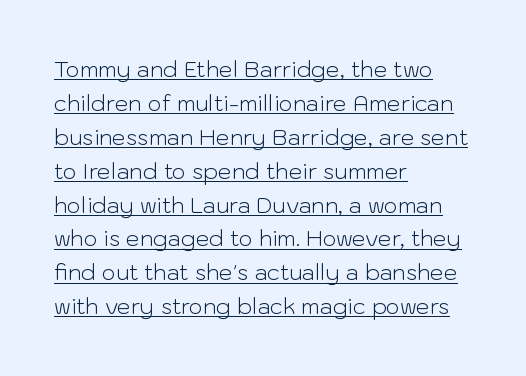
The gaps between neighbouring characters are ordinary and unremarkable. What's the leading like? Ordinary, nothing unusual. If you drew a ruler down the left edge, every line would touch it. The typography opts for an upright posture over an oblique one.
